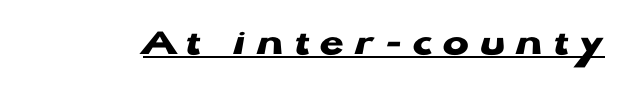
{"serif": "no", "italic": "no", "bold": "yes", "weight": "heavy", "width": "wide", "stroke_contrast": "low", "x_height": "medium", "monospaced": "no", "underline": "yes", "letter_spacing": "wide", "letter_spacing_em": 0.28, "glyph_px": 39}
